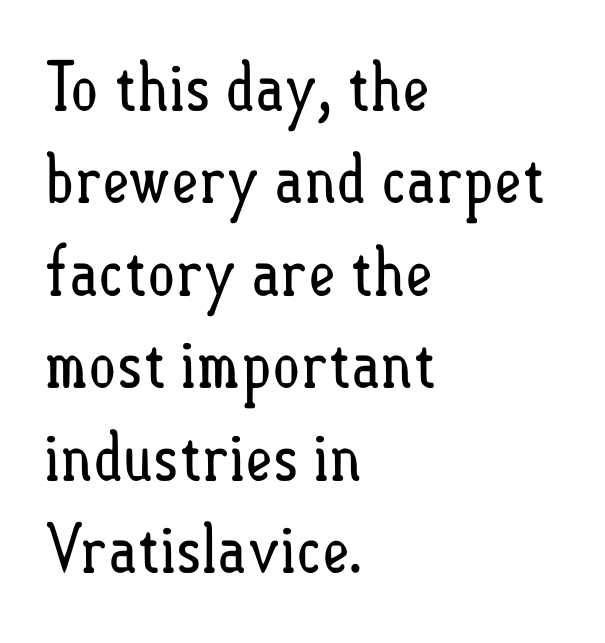
The image shows 67 px regular-weight, condensed type, upright; set left-aligned, normal line spacing (1.38x), normal letter spacing, not underlined; low stroke contrast and a small x-height.
